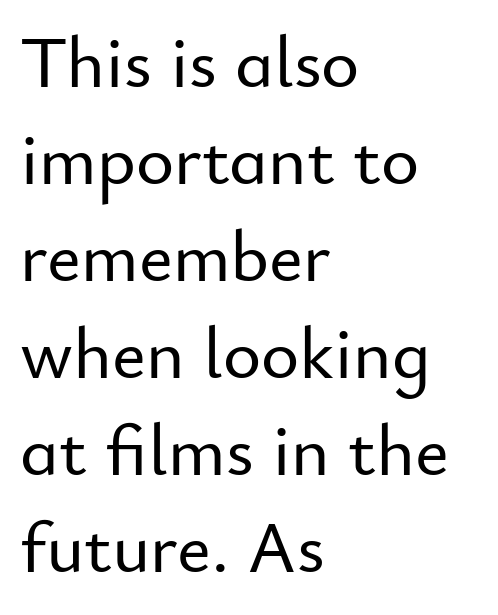
Q: Is the text italic (slanted)? A: No, it is upright.
Q: Is the typeface a serif or a sans-serif typeface? A: Sans-serif.
Q: Is the text underlined? A: No.
Q: How is the paragraph aligned? A: Left-aligned.
Q: Is the spacing between letters normal or unusually wide? A: Normal.
Q: Is the spacing between lines tight, normal or loose? A: Normal.
Q: Width (condensed, normal, or wide)? A: Normal.
Q: Stroke contrast? A: Low.
Q: x-height? A: Small.
Q: Monospaced? A: No.
